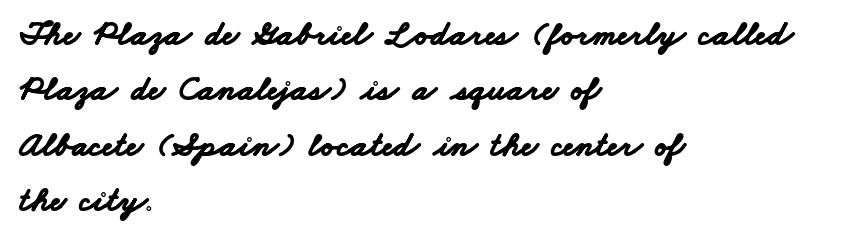
Serifs: no, the terminals of the letterforms are clean. Does extra space separate the letters? No, they use regular spacing. Each letter keeps its own natural width here, so spacing adapts to shape. The ragged edge is on the right, which tells us the setting is flush left. Chunky letters — that's bold for sure.
